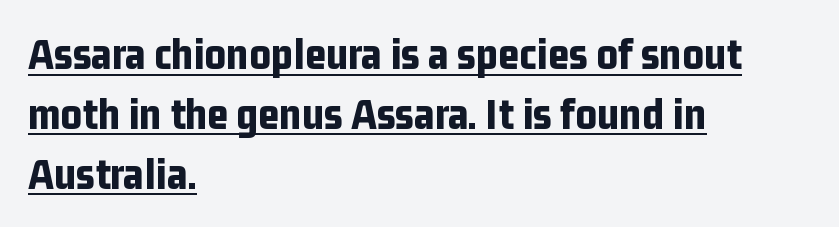
The image shows 46 px bold, condensed sans-serif type, upright; set left-aligned, normal line spacing (1.3x), normal letter spacing, underlined; low stroke contrast and a medium x-height.
